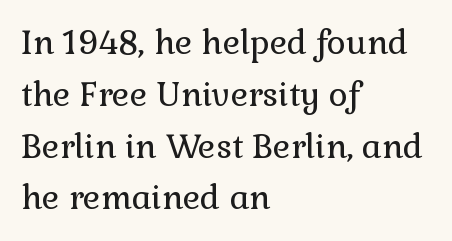
Underline: absent. The letters advance in unequal steps, a hallmark of proportional type. If you drew a ruler down the left edge, every line would touch it. A serif font was chosen for this passage. Regarding leading, the lines here are spaced in the standard way.
